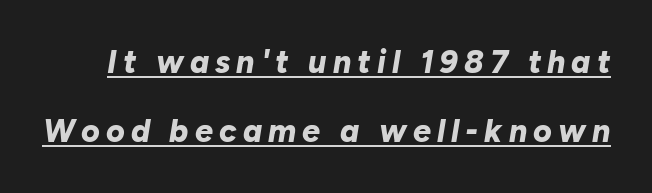
Horizontal bands of white between lines are thick stripes. Notice how the stems are inclined rather than vertical — that's the hallmark of italics. Weight check: bold — yes, fully. The passage shown is underscored from start to finish. Each letter keeps its own natural width here, so spacing adapts to shape.
